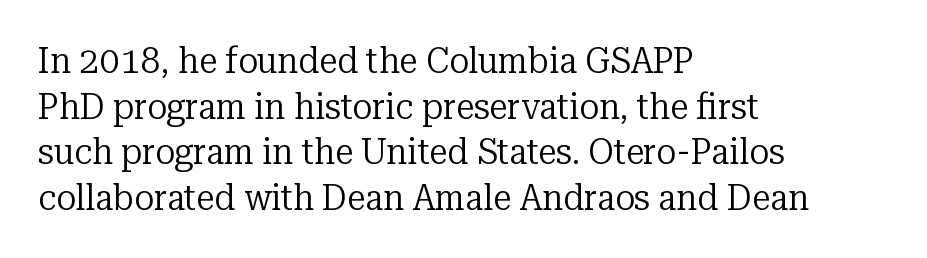
Q: Is the text bold? A: No.
Q: Is the text italic (slanted)? A: No, it is upright.
Q: Is the typeface a serif or a sans-serif typeface? A: Serif.
Q: Is the text underlined? A: No.
Q: How is the paragraph aligned? A: Left-aligned.
Q: Is the spacing between letters normal or unusually wide? A: Normal.
Q: Width (condensed, normal, or wide)? A: Normal.
Q: Stroke contrast? A: Low.
Q: x-height? A: Medium.
Q: Monospaced? A: No.
